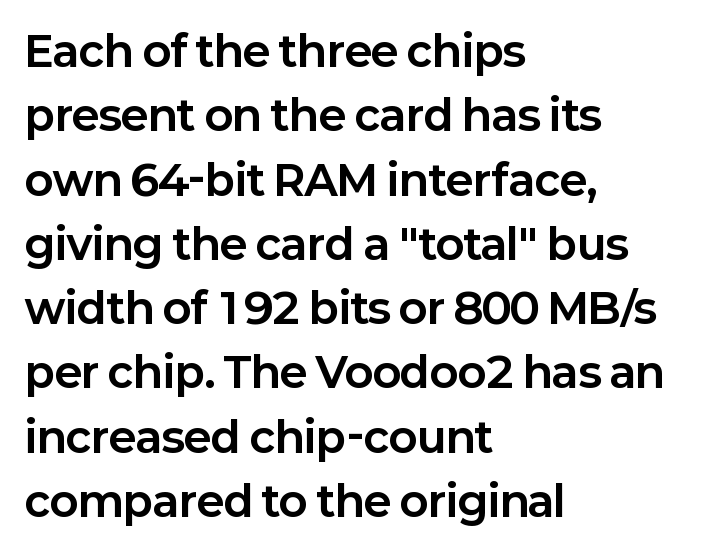
{"serif": "no", "italic": "no", "bold": "yes", "weight": "bold", "width": "normal", "stroke_contrast": "low", "x_height": "medium", "monospaced": "no", "underline": "no", "align": "left", "line_spacing": "normal", "line_spacing_ratio": 1.53, "letter_spacing": "normal", "letter_spacing_em": 0.0, "glyph_px": 42}
